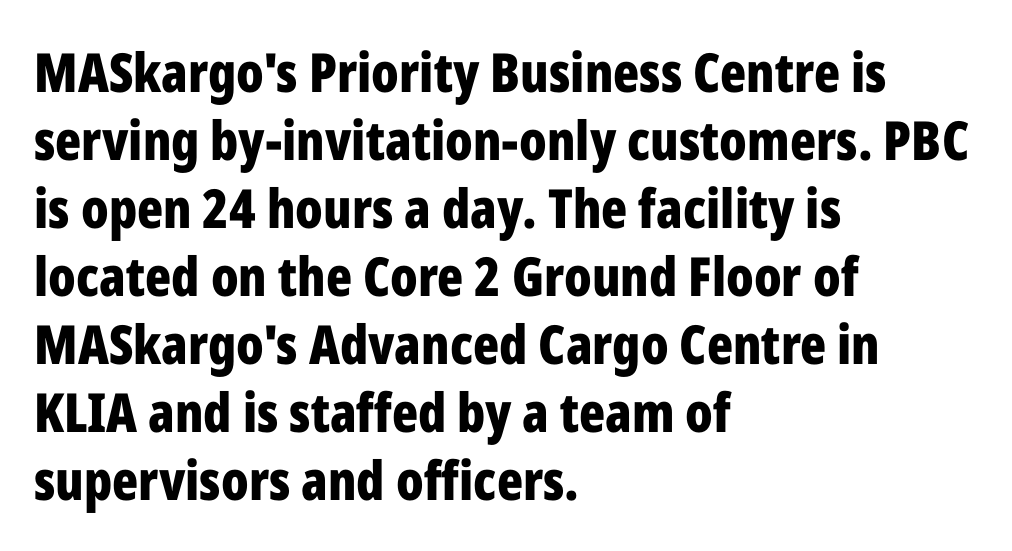
Q: Is the text bold? A: Yes.
Q: Is the text italic (slanted)? A: No, it is upright.
Q: Is the typeface a serif or a sans-serif typeface? A: Sans-serif.
Q: Is the text underlined? A: No.
Q: How is the paragraph aligned? A: Left-aligned.
Q: Is the spacing between letters normal or unusually wide? A: Normal.
Q: Is the spacing between lines tight, normal or loose? A: Normal.
Q: Width (condensed, normal, or wide)? A: Condensed.
Q: Stroke contrast? A: Low.
Q: x-height? A: Medium.
Q: Monospaced? A: No.
